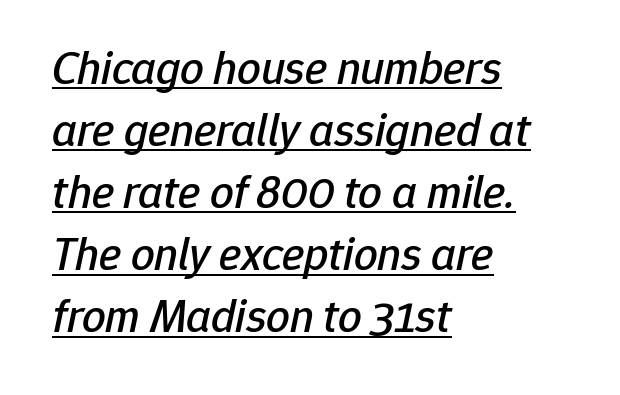
Q: Is the text italic (slanted)? A: Yes, it leans right by about 12 degrees.
Q: Is the text underlined? A: Yes.
Q: How is the paragraph aligned? A: Left-aligned.
Q: Is the spacing between letters normal or unusually wide? A: Normal.
Q: Is the spacing between lines tight, normal or loose? A: Normal.
Q: Width (condensed, normal, or wide)? A: Normal.
Q: Stroke contrast? A: Low.
Q: x-height? A: Medium.
Q: Monospaced? A: No.
